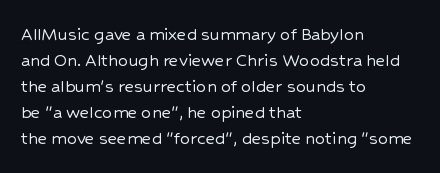
Q: Is the text italic (slanted)? A: No, it is upright.
Q: Is the text underlined? A: No.
Q: How is the paragraph aligned? A: Left-aligned.
Q: Is the spacing between letters normal or unusually wide? A: Normal.
Q: Is the spacing between lines tight, normal or loose? A: Normal.
